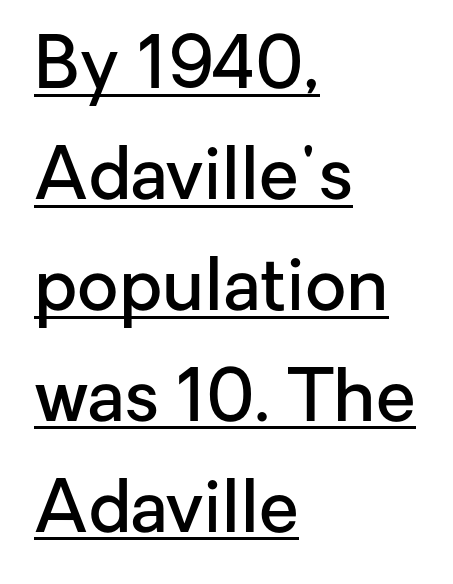
Line starts are locked; line ends wander. Strokes here are thickened, but only to semibold level. A typographer would call this underscored text. The glyphs in this specimen are sans serif.
